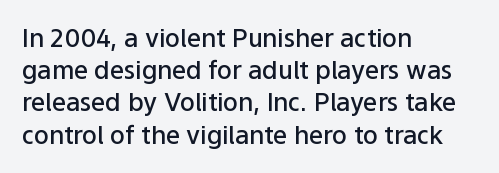
Q: Is the text bold? A: Semi-bold.
Q: Is the text italic (slanted)? A: No, it is upright.
Q: Is the text underlined? A: No.
Q: How is the paragraph aligned? A: Left-aligned.
Q: Is the spacing between letters normal or unusually wide? A: Normal.
Q: Is the spacing between lines tight, normal or loose? A: Normal.
